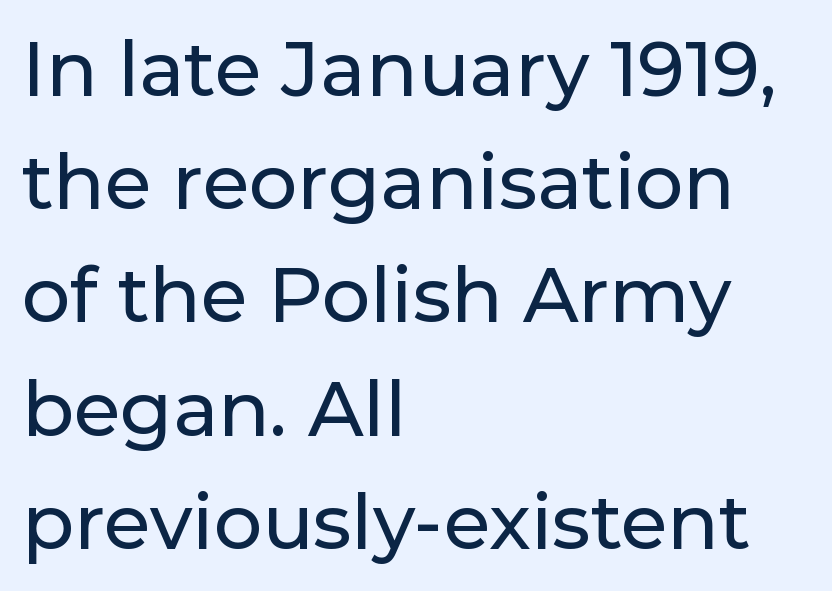
{"serif": "no", "italic": "no", "width": "normal", "stroke_contrast": "low", "x_height": "medium", "monospaced": "no", "underline": "no", "align": "left", "line_spacing": "normal", "line_spacing_ratio": 1.49, "letter_spacing": "normal", "letter_spacing_em": 0.0, "glyph_px": 76}
